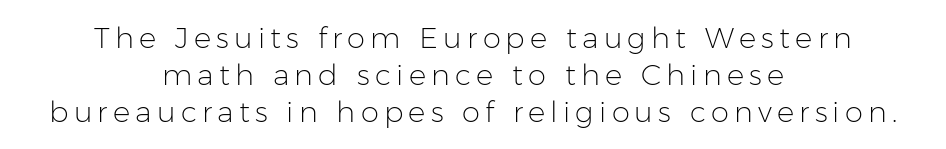
Q: Is the text bold? A: No.
Q: Is the text italic (slanted)? A: No, it is upright.
Q: Is the typeface a serif or a sans-serif typeface? A: Sans-serif.
Q: Is the text underlined? A: No.
Q: How is the paragraph aligned? A: Centered.
Q: Is the spacing between lines tight, normal or loose? A: Normal.
Q: Width (condensed, normal, or wide)? A: Normal.
Q: Stroke contrast? A: Low.
Q: x-height? A: Medium.
Q: Monospaced? A: No.
